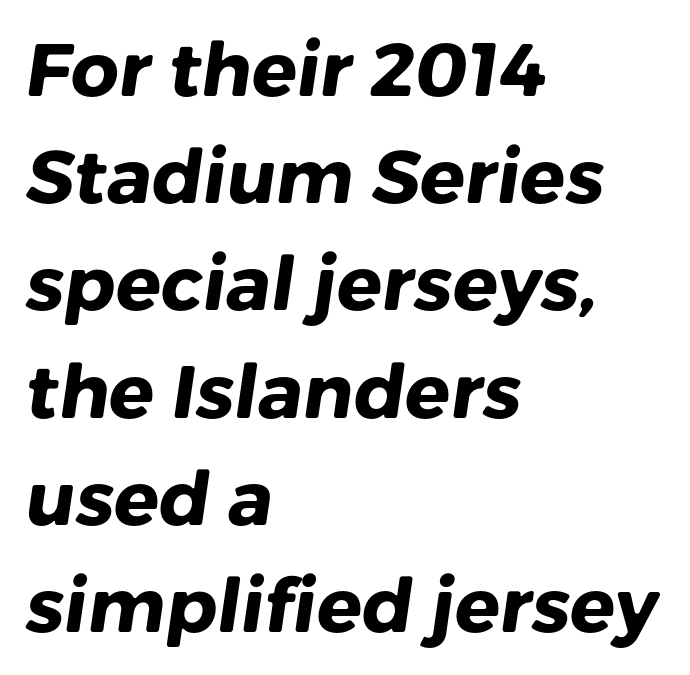
{"serif": "no", "bold": "yes", "weight": "heavy", "width": "normal", "stroke_contrast": "low", "x_height": "medium", "monospaced": "no", "underline": "no", "align": "left", "line_spacing": "normal", "line_spacing_ratio": 1.43, "letter_spacing": "normal", "letter_spacing_em": 0.0, "glyph_px": 75}
